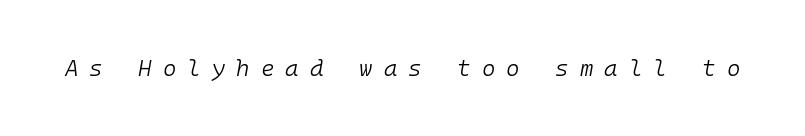
The image shows 23 px text type, italic (leaning right); set unusually wide letter spacing (+0.48 em), not underlined.
